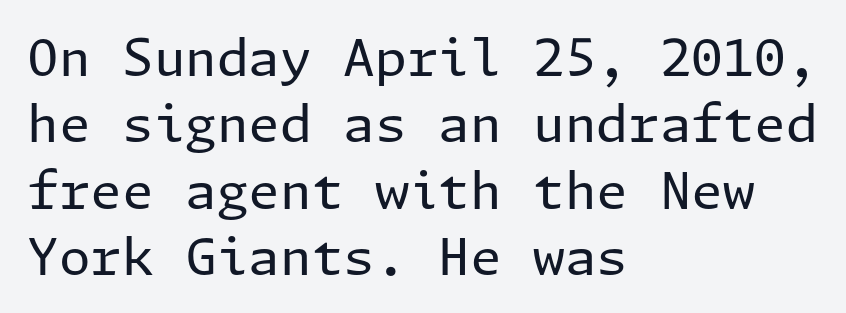
{"serif": "no", "italic": "no", "bold": "no", "weight": "regular", "width": "normal", "stroke_contrast": "low", "x_height": "medium", "underline": "no", "align": "left", "line_spacing": "normal", "line_spacing_ratio": 1.3, "letter_spacing": "normal", "letter_spacing_em": 0.0, "glyph_px": 51}
